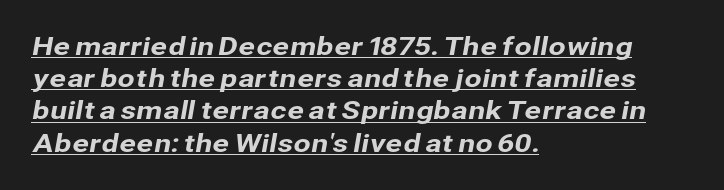
The image shows 25 px text type; set left-aligned, normal line spacing (1.29x), normal letter spacing, underlined.
